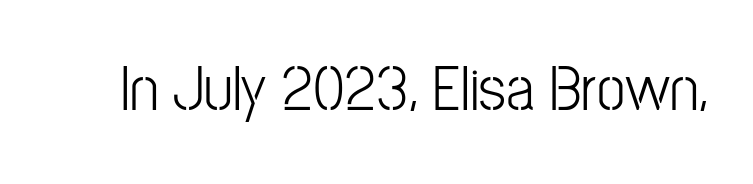
{"serif": "no", "italic": "no", "bold": "no", "weight": "light", "width": "condensed", "stroke_contrast": "low", "x_height": "medium", "monospaced": "no", "underline": "no", "letter_spacing": "normal", "letter_spacing_em": 0.0, "glyph_px": 64}
